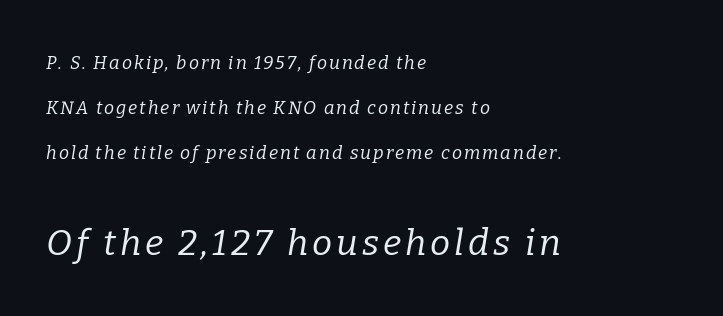
The image shows 36 px regular-weight serif type, italic (leaning right); set left-aligned, loose line spacing (2.49x), not underlined; the second (bottom) block is 2.0x larger; low stroke contrast and a medium x-height.
